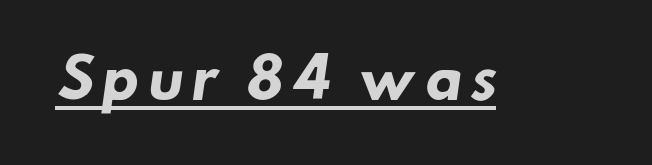
{"serif": "no", "bold": "yes", "weight": "heavy", "width": "normal", "stroke_contrast": "low", "x_height": "small", "monospaced": "no", "underline": "yes", "glyph_px": 55}
